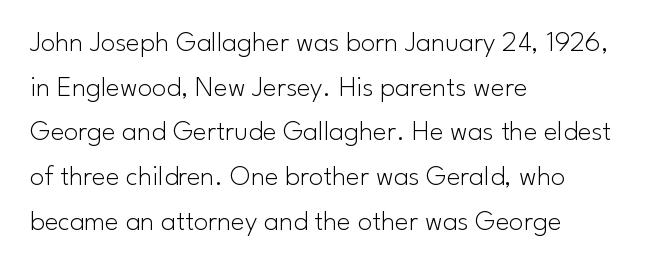
Q: Is the text bold? A: No.
Q: Is the text italic (slanted)? A: No, it is upright.
Q: Is the typeface a serif or a sans-serif typeface? A: Sans-serif.
Q: Is the text underlined? A: No.
Q: How is the paragraph aligned? A: Left-aligned.
Q: Is the spacing between letters normal or unusually wide? A: Normal.
Q: Is the spacing between lines tight, normal or loose? A: Normal.
Q: Width (condensed, normal, or wide)? A: Normal.
Q: Stroke contrast? A: Low.
Q: x-height? A: Small.
Q: Monospaced? A: No.
